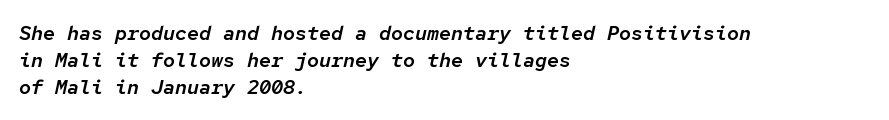
{"italic": "yes", "lean": "right", "slant_degrees": 12, "underline": "no", "align": "left", "line_spacing": "normal", "line_spacing_ratio": 1.34, "letter_spacing": "normal", "letter_spacing_em": 0.0, "glyph_px": 20}
